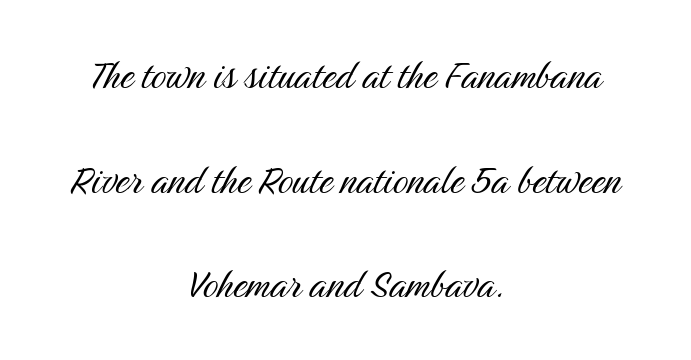
{"serif": "no", "bold": "no", "weight": "light", "width": "condensed", "stroke_contrast": "medium", "x_height": "medium", "monospaced": "no", "underline": "no", "align": "center", "line_spacing": "loose", "line_spacing_ratio": 2.18, "letter_spacing": "normal", "letter_spacing_em": 0.0, "glyph_px": 48}
